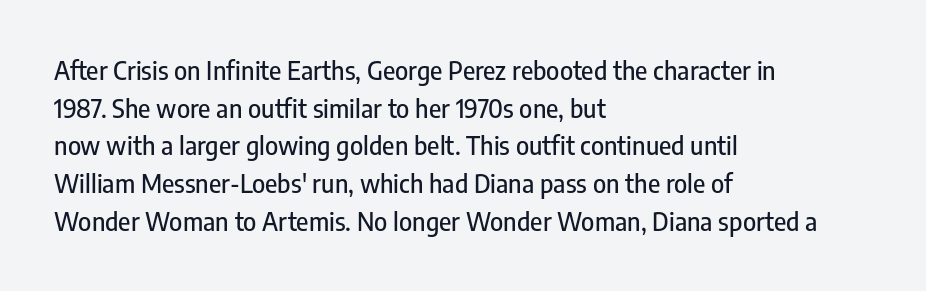
{"italic": "no", "underline": "no", "align": "left", "line_spacing": "normal", "line_spacing_ratio": 1.51, "letter_spacing": "normal", "letter_spacing_em": 0.0, "glyph_px": 25}
